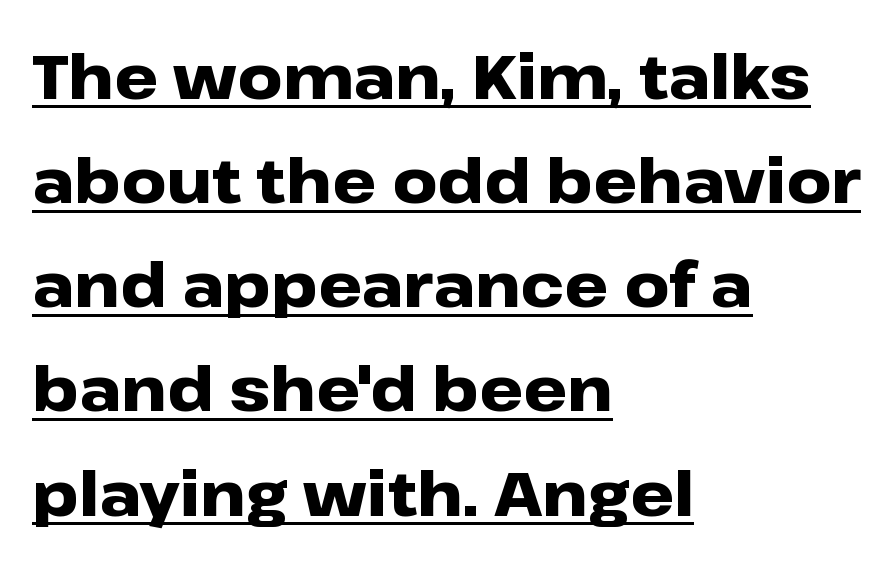
The image shows 62 px heavy, wide sans-serif type, upright; set left-aligned, normal line spacing (1.68x), normal letter spacing, underlined; low stroke contrast and a medium x-height.
